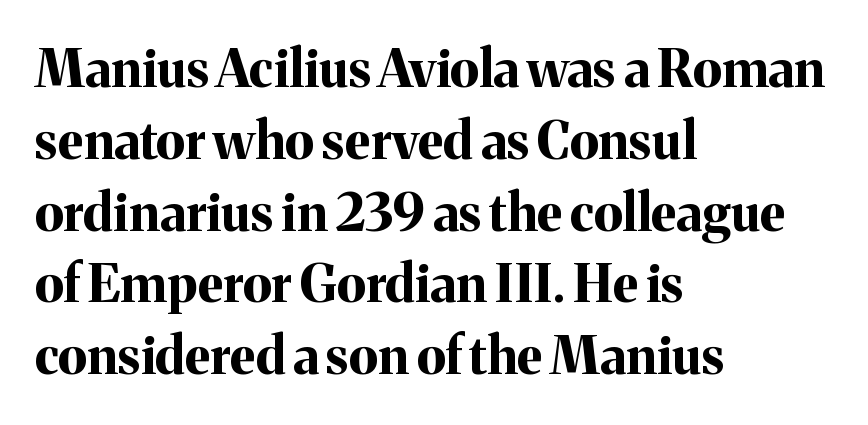
Upright lettering throughout. Words appear dense and cohesive because spacing is normal. Set as a true bold cut, around the 700 mark. You could not count columns in this text — the font is proportionally spaced. The passage is arranged the way most books set body copy — flush left.
